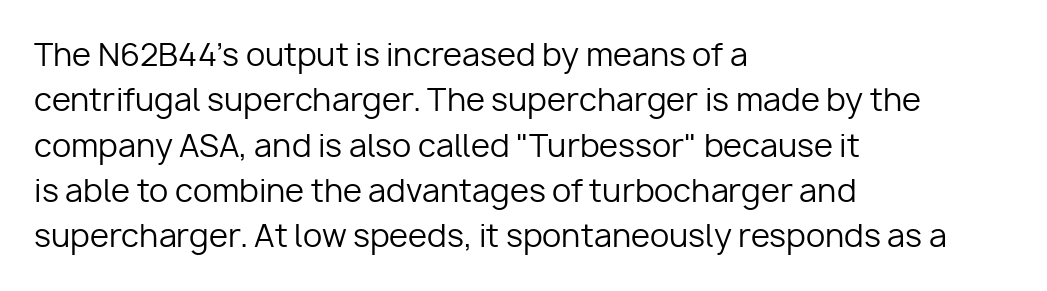
The image shows 31 px regular-weight sans-serif type, upright; set left-aligned, normal line spacing (1.46x), normal letter spacing, not underlined; low stroke contrast and a medium x-height.
